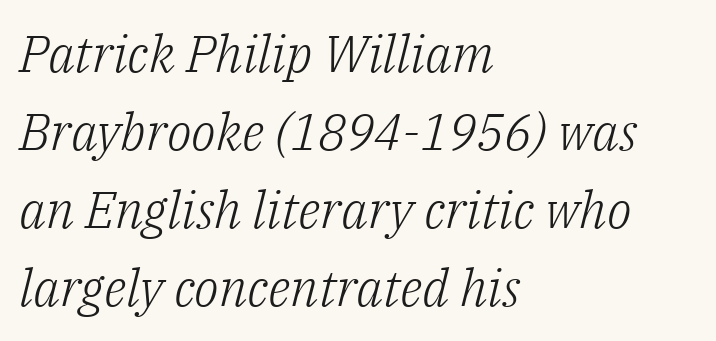
{"serif": "yes", "italic": "yes", "lean": "right", "slant_degrees": 14, "bold": "no", "weight": "light", "width": "normal", "stroke_contrast": "low", "x_height": "medium", "monospaced": "no", "underline": "no", "align": "left", "line_spacing": "normal", "line_spacing_ratio": 1.53, "letter_spacing": "normal", "letter_spacing_em": 0.0, "glyph_px": 51}
